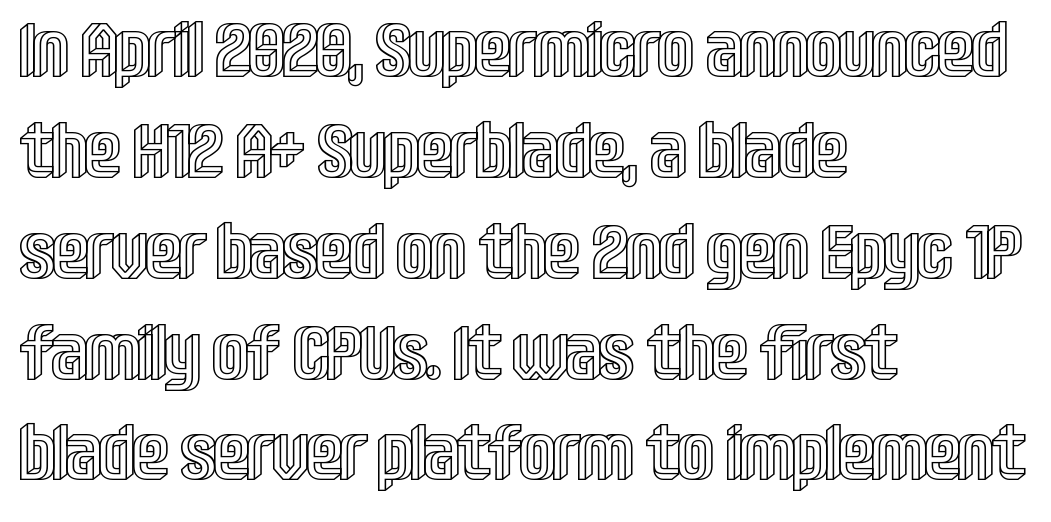
Reading down the block, your eye returns to a fixed left position each line. The vertical gap from one line to the next is medium. Each letter keeps its own natural width here, so spacing adapts to shape. A roman cut, with each character standing at attention. The passage shown has conventional tracking throughout. Check the space under the baseline: it is left empty.
